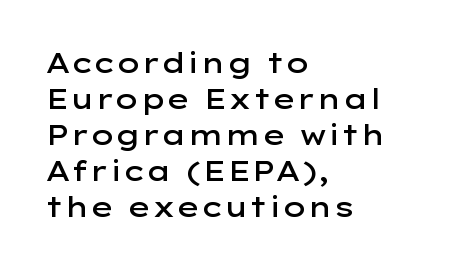
Q: Is the text bold? A: Semi-bold.
Q: Is the text italic (slanted)? A: No, it is upright.
Q: Is the typeface a serif or a sans-serif typeface? A: Sans-serif.
Q: Is the text underlined? A: No.
Q: How is the paragraph aligned? A: Left-aligned.
Q: Is the spacing between letters normal or unusually wide? A: Normal.
Q: Is the spacing between lines tight, normal or loose? A: Normal.
Q: Width (condensed, normal, or wide)? A: Wide.
Q: Stroke contrast? A: Low.
Q: x-height? A: Medium.
Q: Monospaced? A: No.
